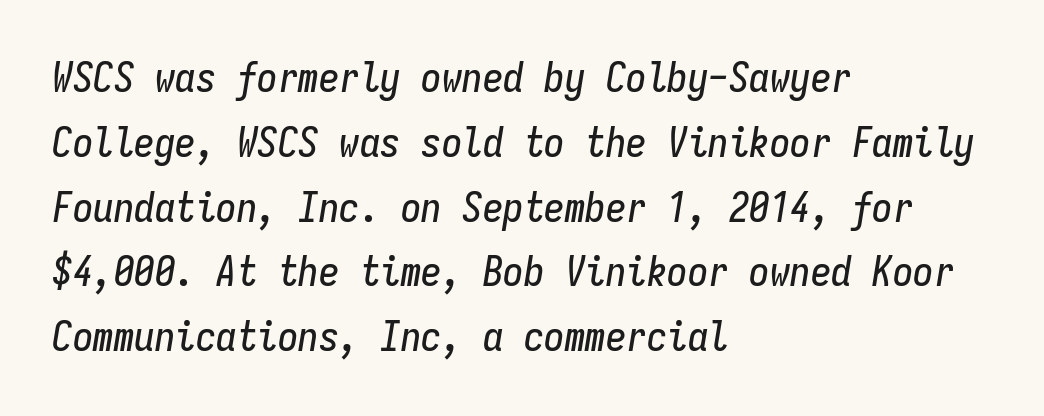
The image shows 41 px condensed type, italic (leaning right), monospaced; set left-aligned, normal line spacing (1.58x), normal letter spacing, not underlined; low stroke contrast and a medium x-height.
